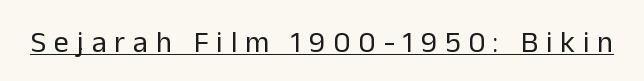
Q: Is the text bold? A: No.
Q: Is the text italic (slanted)? A: No, it is upright.
Q: Is the typeface a serif or a sans-serif typeface? A: Sans-serif.
Q: Is the text underlined? A: Yes.
Q: Is the spacing between letters normal or unusually wide? A: Unusually wide.
Q: Width (condensed, normal, or wide)? A: Normal.
Q: Stroke contrast? A: Low.
Q: x-height? A: Medium.
Q: Monospaced? A: No.
